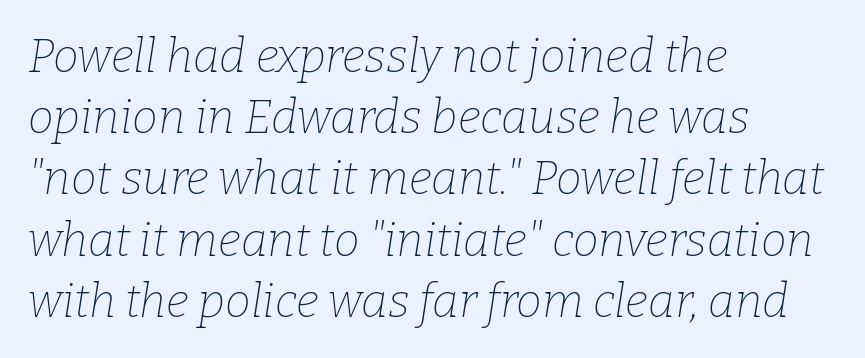
Students, note that the glyphs here touch the page at normal intervals. Caption: face not bold, strokes unweighted. Lines of text with bare space underneath. Alignment: flush left. The rows are spaced the way most documents space them.
